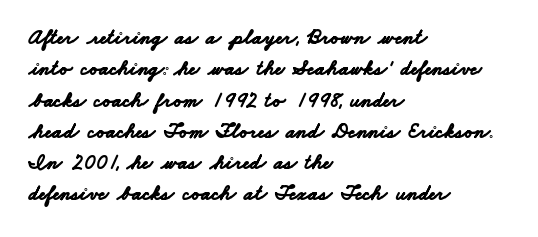
Letter spacing: default. The ragged edge is on the right, which tells us the setting is flush left. Pretty heavy lettering here — definitely bold. Successive baselines arrive at the customary interval. The baseline area is clear.
